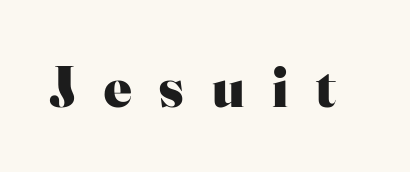
{"serif": "yes", "italic": "no", "bold": "yes", "weight": "heavy", "width": "normal", "stroke_contrast": "high", "x_height": "small", "monospaced": "no", "underline": "no", "letter_spacing": "wide", "letter_spacing_em": 0.48, "glyph_px": 58}
